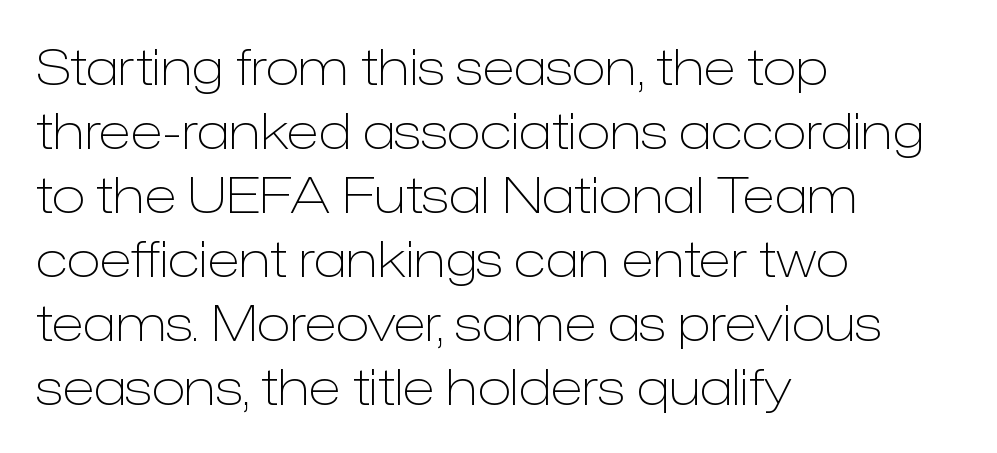
Notice how the passage keeps a crisp vertical edge on the left only. The type sits square on the baseline with zero lean. Type style note: lacks serifs. The baseline area is clear. A light-to-regular cut is what we see here.
